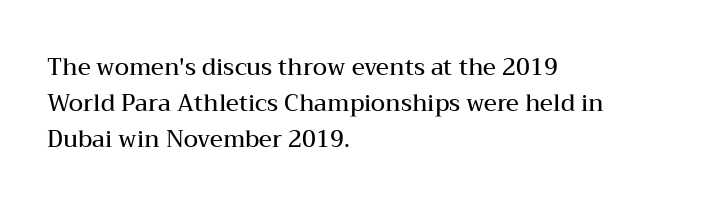
Visually the block forms a straight wall on the left and a jagged coastline on the right. Bold? Not quite — semibold, heavier than regular but stopping short. Horizontal bands of white between lines are of average thickness. Inter-character spacing is left at the font's built-in metrics.
